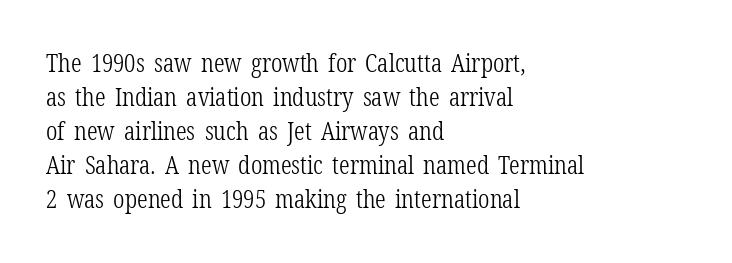
Q: Is the text bold? A: No.
Q: Is the text italic (slanted)? A: No, it is upright.
Q: Is the text underlined? A: No.
Q: How is the paragraph aligned? A: Left-aligned.
Q: Is the spacing between letters normal or unusually wide? A: Normal.
Q: Is the spacing between lines tight, normal or loose? A: Normal.
